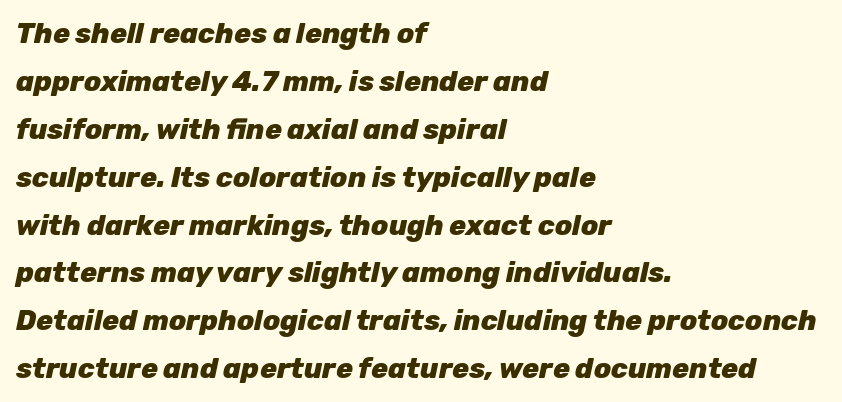
{"italic": "yes", "lean": "right", "slant_degrees": 12, "bold": "yes", "weight": "heavy", "width": "normal", "stroke_contrast": "low", "x_height": "medium", "monospaced": "no", "underline": "no", "align": "left", "line_spacing_ratio": 1.71, "letter_spacing": "normal", "letter_spacing_em": 0.0, "glyph_px": 28}
